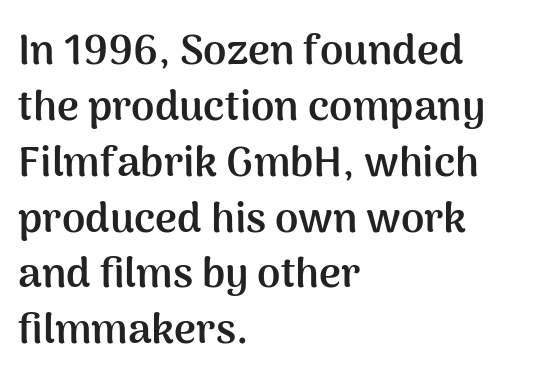
Q: Is the text bold? A: Yes.
Q: Is the text italic (slanted)? A: No, it is upright.
Q: Is the typeface a serif or a sans-serif typeface? A: Sans-serif.
Q: Is the text underlined? A: No.
Q: How is the paragraph aligned? A: Left-aligned.
Q: Is the spacing between letters normal or unusually wide? A: Normal.
Q: Is the spacing between lines tight, normal or loose? A: Normal.
Q: Width (condensed, normal, or wide)? A: Normal.
Q: Stroke contrast? A: Medium.
Q: x-height? A: Medium.
Q: Monospaced? A: No.
